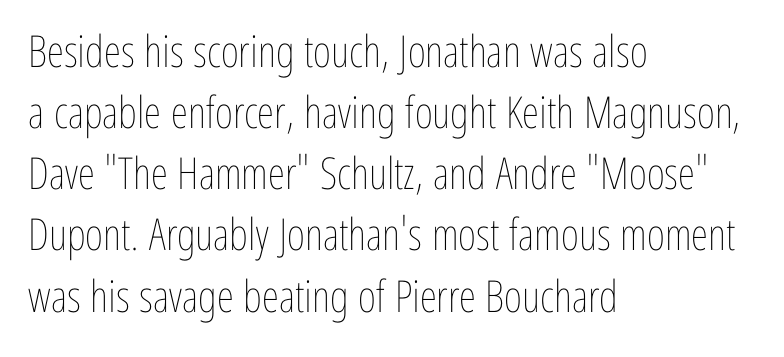
Leading: standard. Horizontal alignment here is leftward, the default for most running prose. The rendering uses natural spacing where letterforms have individual widths. The gaps between neighbouring characters are ordinary and unremarkable. Is this a heavy cut? Hardly; it is regular or lighter.
